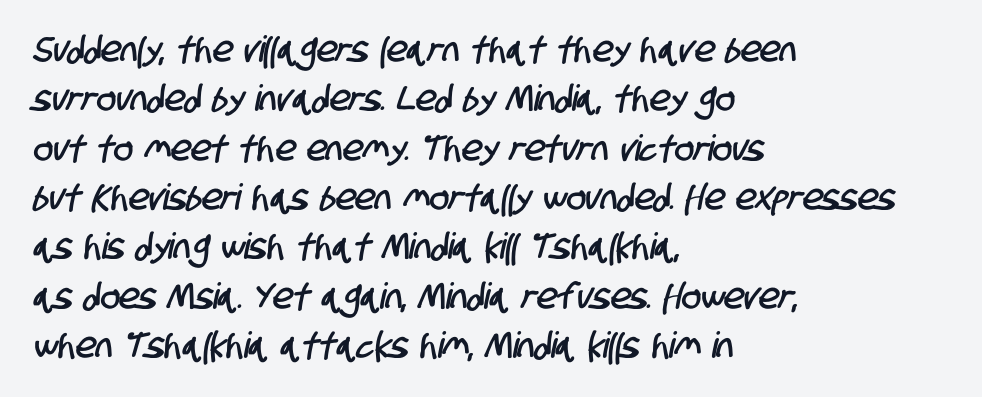
The image shows 36 px condensed sans-serif type; set left-aligned, normal line spacing (1.37x), normal letter spacing, not underlined; low stroke contrast and a large x-height.
